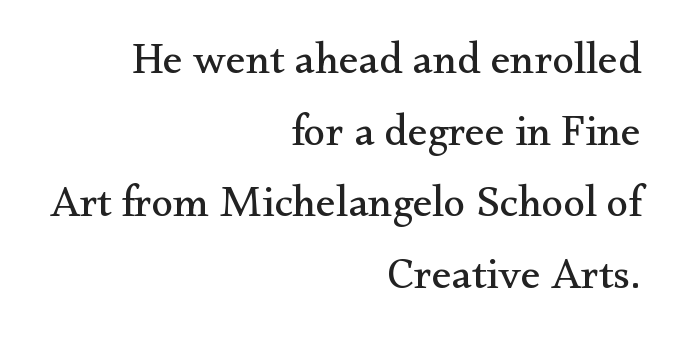
This is the regular roman posture of the typeface. Does the leading feel generous? No, just average. The passage shown is typed in a proportional face where columns would drift. A flush-right, rag-left setting is used for this passage.
